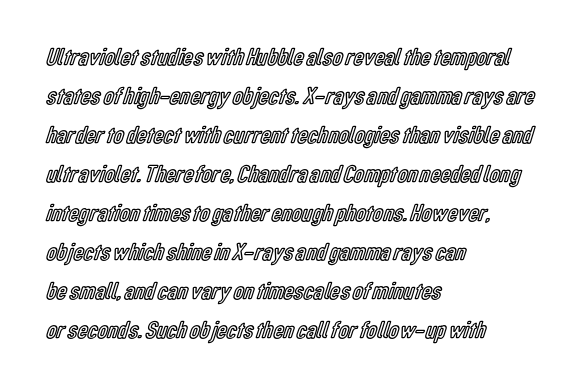
{"underline": "no", "align": "left", "line_spacing": "normal", "line_spacing_ratio": 1.56, "letter_spacing": "normal", "letter_spacing_em": 0.0, "glyph_px": 25}
